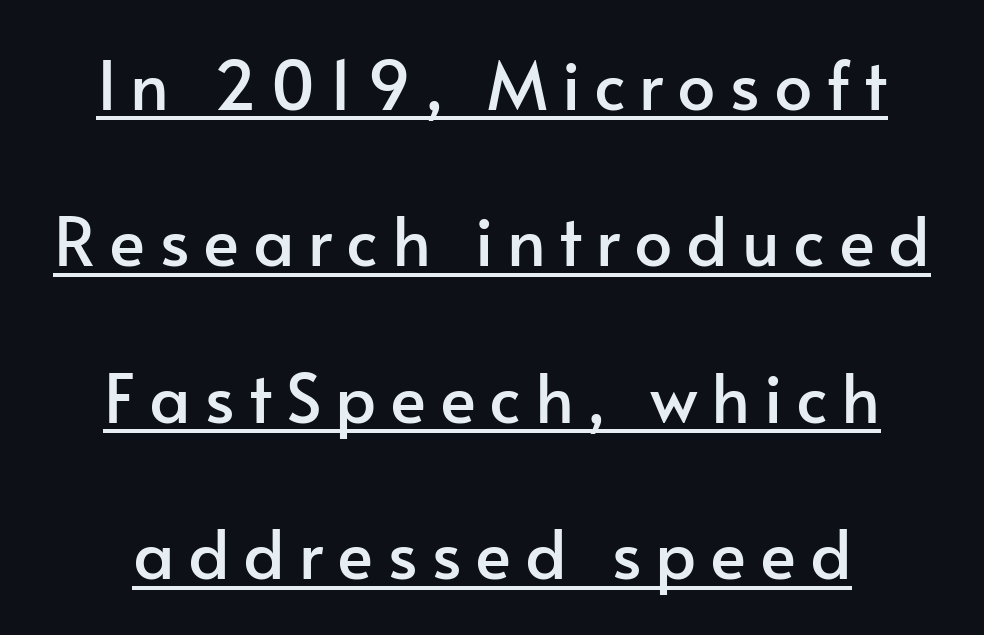
This sample uses a sans-serif face. Honestly, the underline is the first thing you notice here. Look at the tracking — it's clearly loosened, letters drifting apart. Ordinary non-slanted type is in use. Horizontal bands of white between lines are thick stripes.
